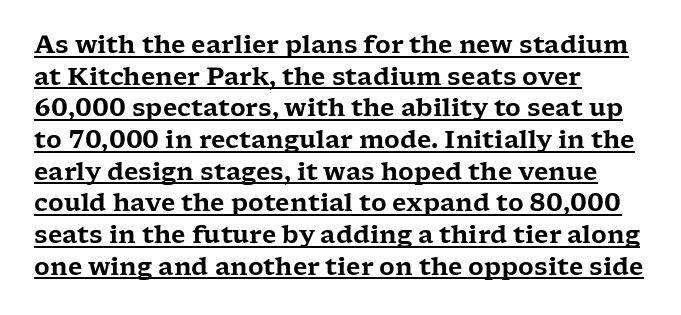
Q: Is the text italic (slanted)? A: No, it is upright.
Q: Is the text underlined? A: Yes.
Q: How is the paragraph aligned? A: Left-aligned.
Q: Is the spacing between letters normal or unusually wide? A: Normal.
Q: Is the spacing between lines tight, normal or loose? A: Normal.
